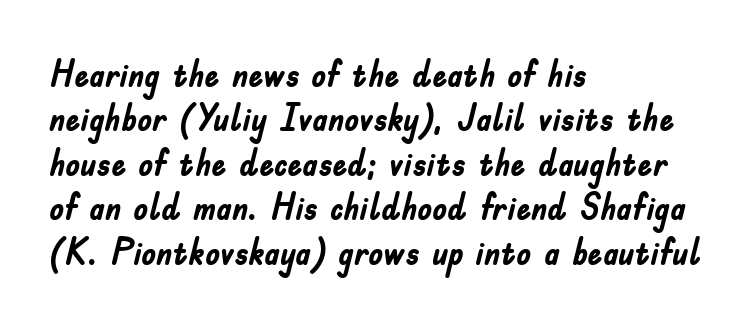
{"serif": "no", "bold": "yes", "weight": "semibold", "width": "condensed", "stroke_contrast": "low", "x_height": "small", "monospaced": "no", "underline": "no", "align": "left", "line_spacing_ratio": 1.2, "letter_spacing": "normal", "letter_spacing_em": 0.0, "glyph_px": 37}
